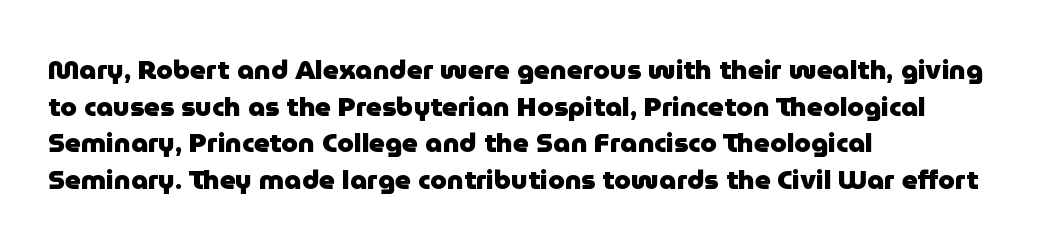
The image shows 27 px bold type, upright; set left-aligned, normal line spacing (1.36x), normal letter spacing, not underlined.
